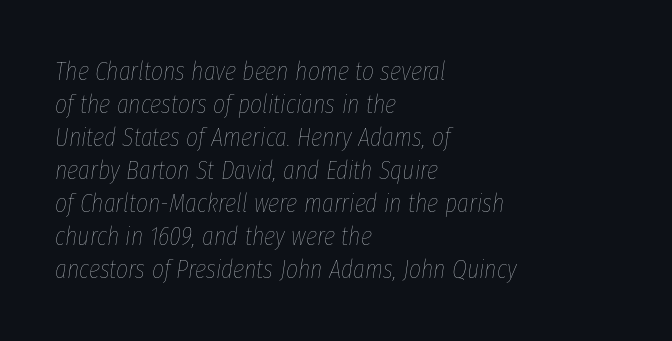
Q: Is the text bold? A: No.
Q: Is the text italic (slanted)? A: Yes, it leans right by about 8 degrees.
Q: Is the text underlined? A: No.
Q: How is the paragraph aligned? A: Left-aligned.
Q: Is the spacing between letters normal or unusually wide? A: Normal.
Q: Is the spacing between lines tight, normal or loose? A: Normal.
